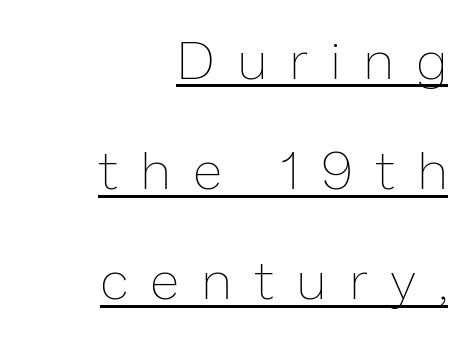
Q: Is the text bold? A: No.
Q: Is the text italic (slanted)? A: No, it is upright.
Q: Is the text underlined? A: Yes.
Q: How is the paragraph aligned? A: Right-aligned.
Q: Is the spacing between letters normal or unusually wide? A: Unusually wide.
Q: Is the spacing between lines tight, normal or loose? A: Loose.
Q: Width (condensed, normal, or wide)? A: Normal.
Q: Stroke contrast? A: Low.
Q: x-height? A: Medium.
Q: Monospaced? A: No.
